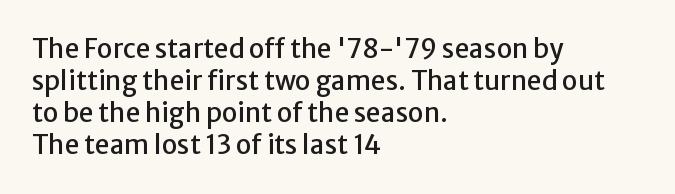
{"italic": "no", "underline": "no", "align": "left", "line_spacing_ratio": 1.23, "letter_spacing": "normal", "letter_spacing_em": 0.0, "glyph_px": 26}
